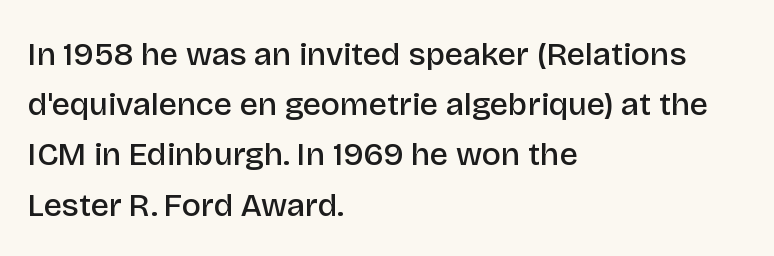
As a designer I'd log this as weight 600, semibold. The face used here is proportionally spaced, like ordinary book or web type. Short note: letters normally spaced. You can tell from the bare stems that sans-serif type was used. Horizontal bands of white between lines are of average thickness.
